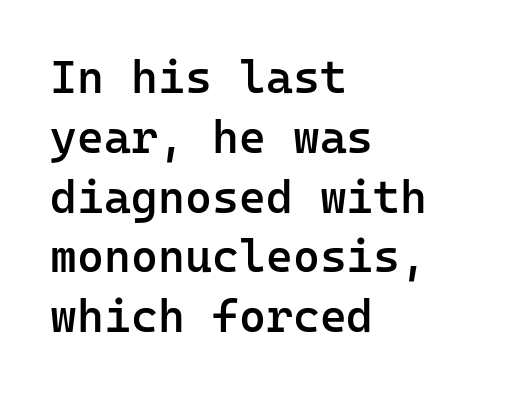
{"serif": "no", "italic": "no", "bold": "semi", "weight": "semibold", "width": "normal", "stroke_contrast": "low", "x_height": "medium", "monospaced": "yes", "underline": "no", "align": "left", "line_spacing": "normal", "line_spacing_ratio": 1.3, "letter_spacing": "normal", "letter_spacing_em": 0.0, "glyph_px": 46}
